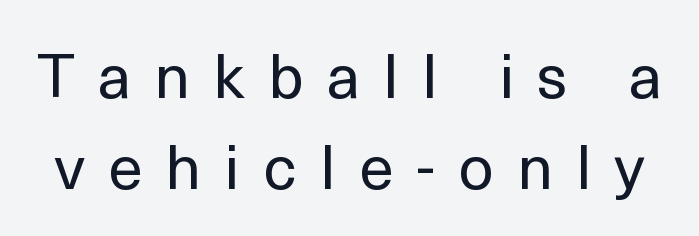
{"serif": "no", "italic": "no", "bold": "no", "weight": "regular", "width": "normal", "x_height": "medium", "monospaced": "no", "underline": "no", "line_spacing": "normal", "line_spacing_ratio": 1.46, "letter_spacing": "wide", "letter_spacing_em": 0.38, "glyph_px": 62}
